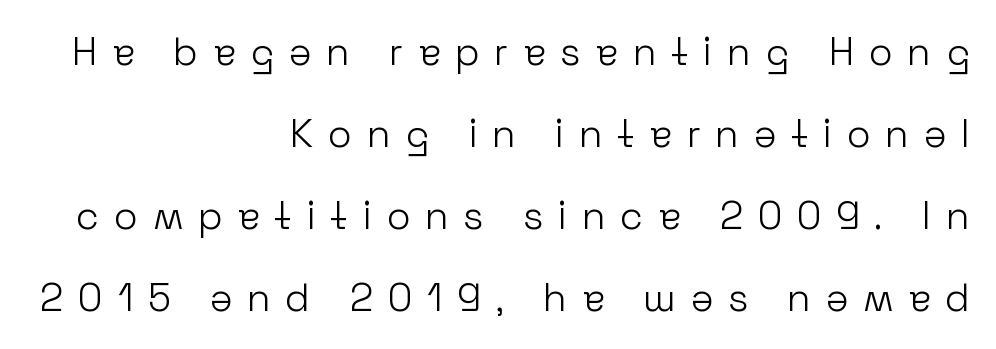
{"serif": "no", "italic": "no", "bold": "no", "weight": "light", "width": "normal", "stroke_contrast": "low", "x_height": "medium", "monospaced": "no", "underline": "no", "align": "right", "line_spacing": "loose", "line_spacing_ratio": 2.1, "letter_spacing": "wide", "letter_spacing_em": 0.37, "glyph_px": 39}
